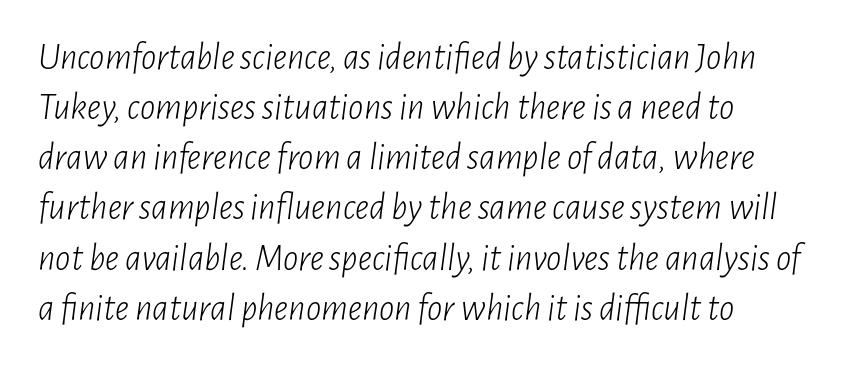
Q: Is the text bold? A: No.
Q: Is the text italic (slanted)? A: Yes, it leans right by about 7 degrees.
Q: Is the text underlined? A: No.
Q: How is the paragraph aligned? A: Left-aligned.
Q: Is the spacing between letters normal or unusually wide? A: Normal.
Q: Is the spacing between lines tight, normal or loose? A: Normal.
Q: Width (condensed, normal, or wide)? A: Condensed.
Q: Stroke contrast? A: Low.
Q: x-height? A: Medium.
Q: Monospaced? A: No.
